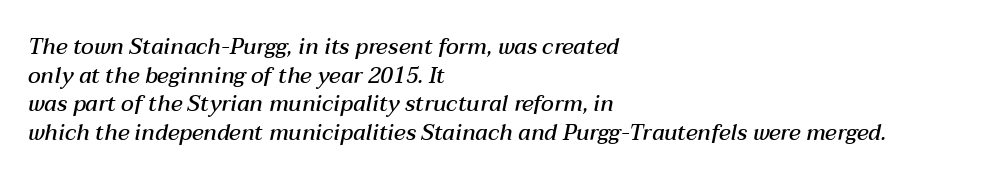
{"italic": "yes", "lean": "right", "slant_degrees": 12, "bold": "semi", "underline": "no", "align": "left", "line_spacing": "normal", "line_spacing_ratio": 1.3, "letter_spacing": "normal", "letter_spacing_em": 0.0, "glyph_px": 22}
